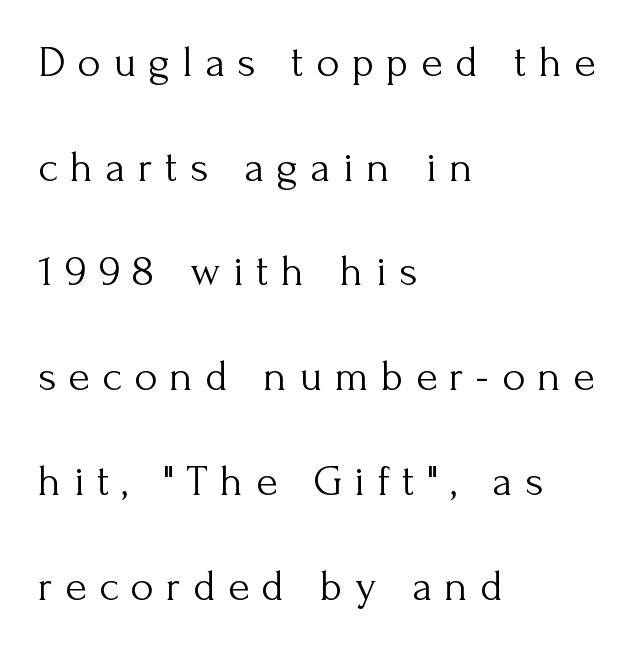
{"serif": "yes", "italic": "no", "bold": "no", "weight": "light", "width": "normal", "stroke_contrast": "medium", "x_height": "small", "monospaced": "no", "underline": "no", "align": "left", "line_spacing": "loose", "line_spacing_ratio": 2.38, "letter_spacing": "wide", "letter_spacing_em": 0.28, "glyph_px": 44}
